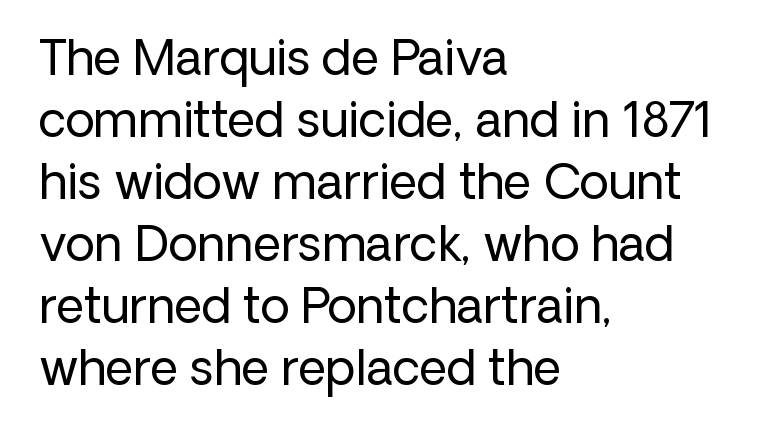
The image shows 48 px regular-weight sans-serif type, upright; set left-aligned, normal line spacing (1.29x), normal letter spacing, not underlined; low stroke contrast and a medium x-height.
